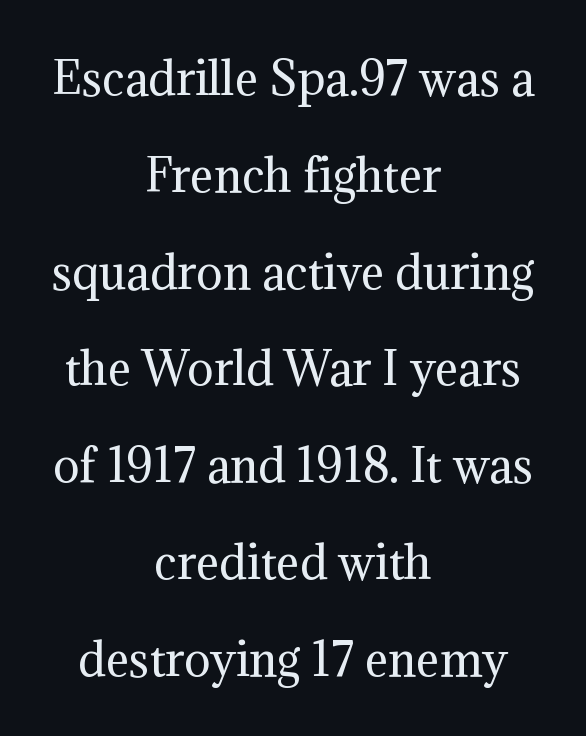
Q: Is the text bold? A: No.
Q: Is the text italic (slanted)? A: No, it is upright.
Q: Is the typeface a serif or a sans-serif typeface? A: Serif.
Q: Is the text underlined? A: No.
Q: How is the paragraph aligned? A: Centered.
Q: Is the spacing between letters normal or unusually wide? A: Normal.
Q: Is the spacing between lines tight, normal or loose? A: Loose.
Q: Width (condensed, normal, or wide)? A: Normal.
Q: Stroke contrast? A: Medium.
Q: x-height? A: Medium.
Q: Monospaced? A: No.
